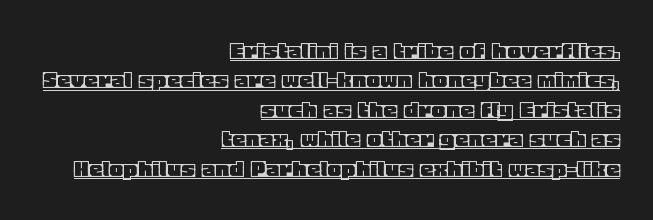
Where is the straight margin? On the right. Compared with undecorated copy, this sample adds a rule below the words. The rendering keeps characters at their native spacing. Interline gaps are noticeably narrow in this sample. The letters stand straight up with perfectly vertical stems.
